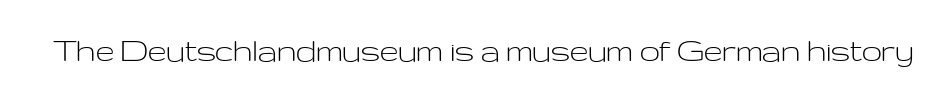
Q: Is the text bold? A: No.
Q: Is the text italic (slanted)? A: No, it is upright.
Q: Is the typeface a serif or a sans-serif typeface? A: Sans-serif.
Q: Is the text underlined? A: No.
Q: Is the spacing between letters normal or unusually wide? A: Normal.
Q: Width (condensed, normal, or wide)? A: Wide.
Q: Stroke contrast? A: Low.
Q: x-height? A: Medium.
Q: Monospaced? A: No.
